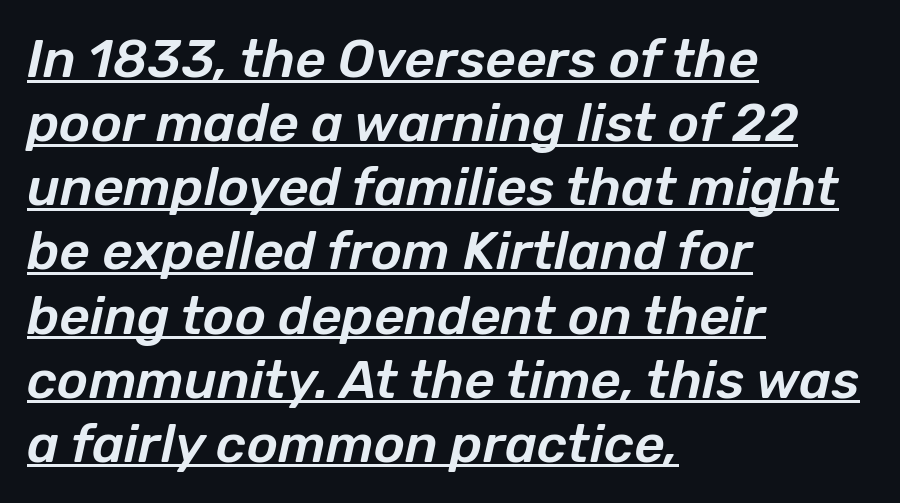
Notice how a bar underscores the lettering throughout. This sample uses an oblique cut, with every glyph tilted off the vertical. Default kerning and tracking; the words read as compact shapes. Teacher's note: observe the even left margin — that is flush-left alignment.
